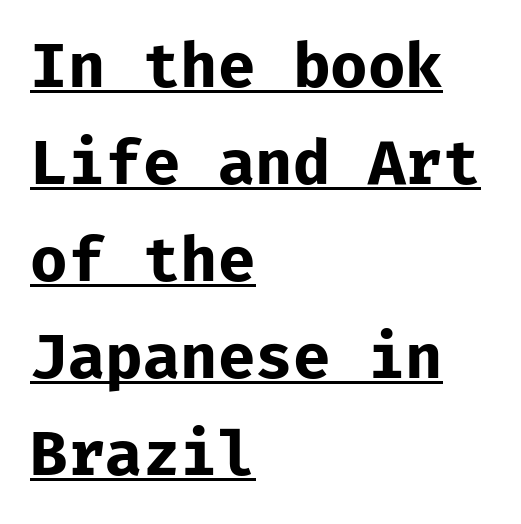
One-word summary of the alignment: left. Caption: bold face, heavy strokes. The text was rendered using a sans face with plain stroke endings. Notice how descenders clear the ascenders below comfortably — that's standard leading.
